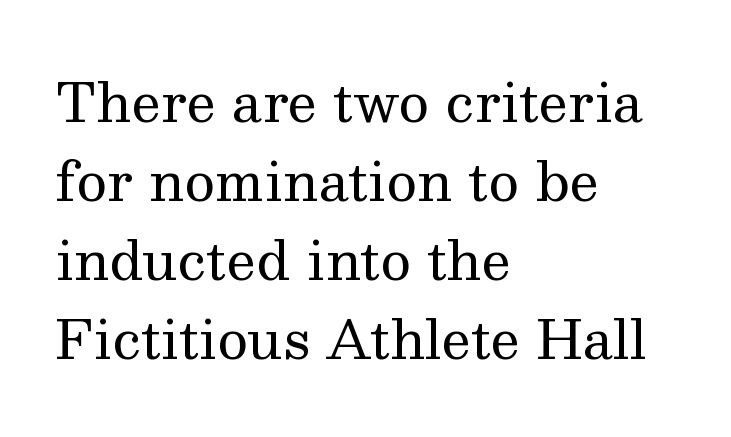
The image shows 53 px regular-weight serif type, upright; set left-aligned, normal line spacing (1.49x), normal letter spacing, not underlined; medium stroke contrast and a medium x-height.
